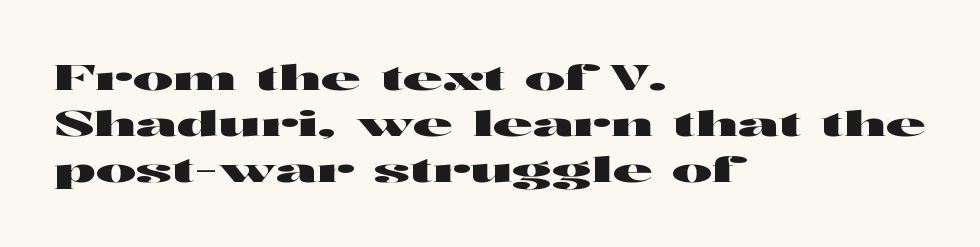
Q: Is the text italic (slanted)? A: No, it is upright.
Q: Is the typeface a serif or a sans-serif typeface? A: Sans-serif.
Q: Is the text underlined? A: No.
Q: How is the paragraph aligned? A: Left-aligned.
Q: Is the spacing between letters normal or unusually wide? A: Normal.
Q: Is the spacing between lines tight, normal or loose? A: Normal.
Q: Width (condensed, normal, or wide)? A: Wide.
Q: Stroke contrast? A: High.
Q: x-height? A: Medium.
Q: Monospaced? A: No.
